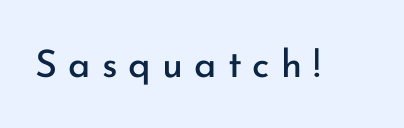
Nothing sits at the stroke ends, so this counts as sans-serif. In terms of posture, this sample is upright. The face used here is proportionally spaced, like ordinary book or web type. The type is letterspaced generously, with wide tracking. Clear beneath every line of the passage.
